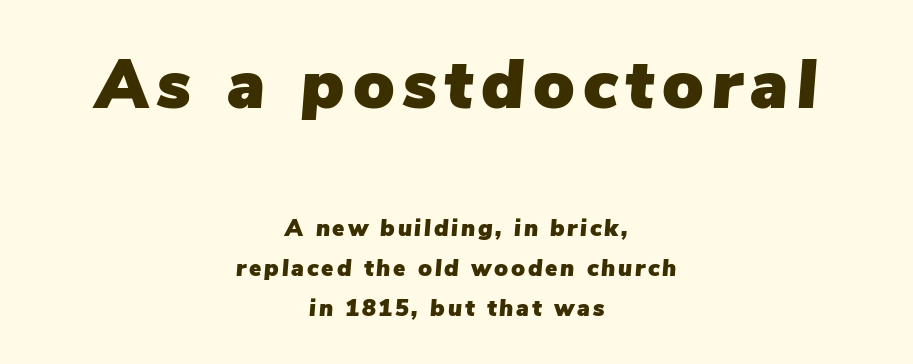
The image shows 68 px text type, italic (leaning right); set centered, line spacing 1.74x, not underlined; the first (top) block is 2.96x larger; low stroke contrast and a medium x-height.
